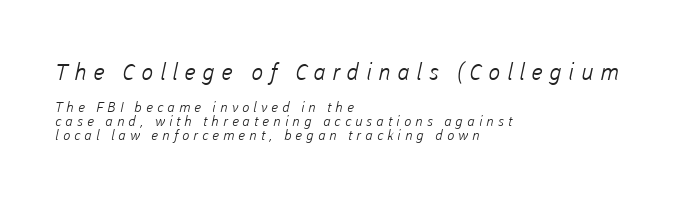
{"bold": "no", "underline": "no", "align": "left", "line_spacing": "tight", "line_spacing_ratio": 1.01, "letter_spacing": "wide", "letter_spacing_em": 0.28, "larger_block": "first", "size_ratio": 1.64, "glyph_px": 23}
